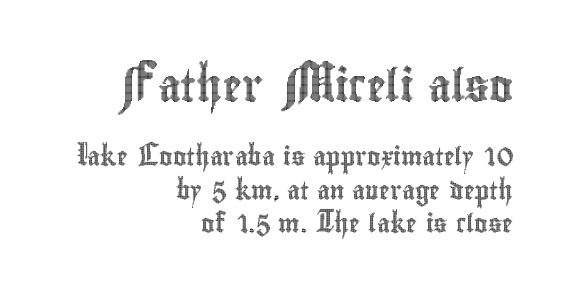
Short and long lines alike share a common ending point at right. Anything drawn beneath the words? Only blank space. The font's upright variant was chosen for this text. Caption: standard tracking, unaltered.
